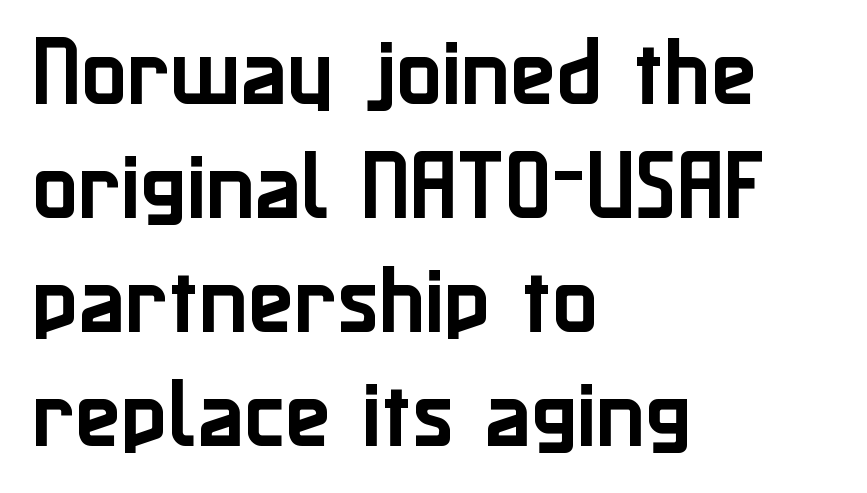
Q: Is the text italic (slanted)? A: No, it is upright.
Q: Is the typeface a serif or a sans-serif typeface? A: Sans-serif.
Q: Is the text underlined? A: No.
Q: How is the paragraph aligned? A: Left-aligned.
Q: Is the spacing between letters normal or unusually wide? A: Normal.
Q: Is the spacing between lines tight, normal or loose? A: Normal.
Q: Width (condensed, normal, or wide)? A: Normal.
Q: Stroke contrast? A: Low.
Q: x-height? A: Medium.
Q: Monospaced? A: No.
